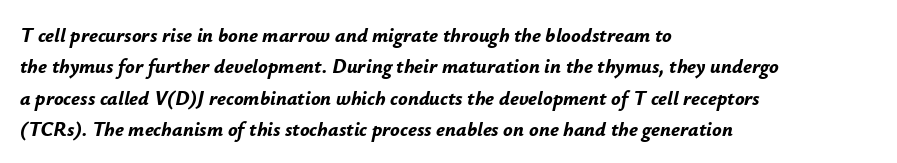
What's the leading like? Ordinary, nothing unusual. Weight check: bold — yes, fully. Visually the block forms a straight wall on the left and a jagged coastline on the right. Default kerning and tracking; the words read as compact shapes. Decoration check: the copy has no underline.
